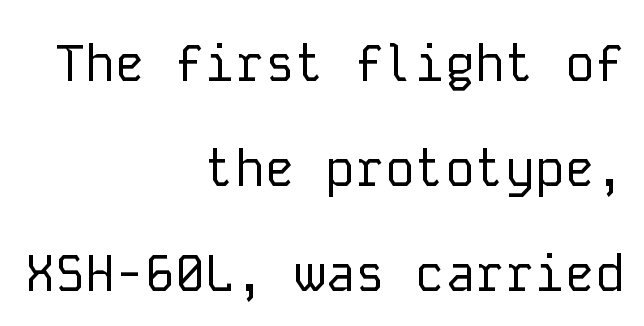
Q: Is the text bold? A: No.
Q: Is the text italic (slanted)? A: No, it is upright.
Q: Is the typeface a serif or a sans-serif typeface? A: Sans-serif.
Q: Is the text underlined? A: No.
Q: How is the paragraph aligned? A: Right-aligned.
Q: Is the spacing between letters normal or unusually wide? A: Normal.
Q: Is the spacing between lines tight, normal or loose? A: Loose.
Q: Width (condensed, normal, or wide)? A: Normal.
Q: Stroke contrast? A: Low.
Q: x-height? A: Medium.
Q: Monospaced? A: Yes.
